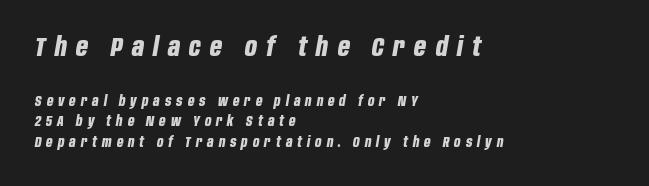
Descenders hang freely into open space. This sample keeps an unexceptional amount of space between lines. Is the lower block the larger one? No — the upper block carries the bigger type. Visually the block forms a straight wall on the left and a jagged coastline on the right.
